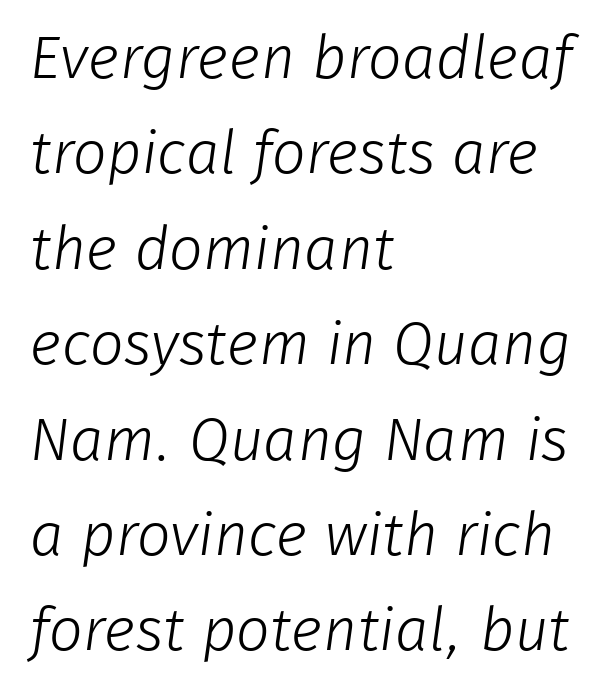
The image shows 60 px light sans-serif type; set left-aligned, normal line spacing (1.59x), normal letter spacing, not underlined; low stroke contrast and a medium x-height.
